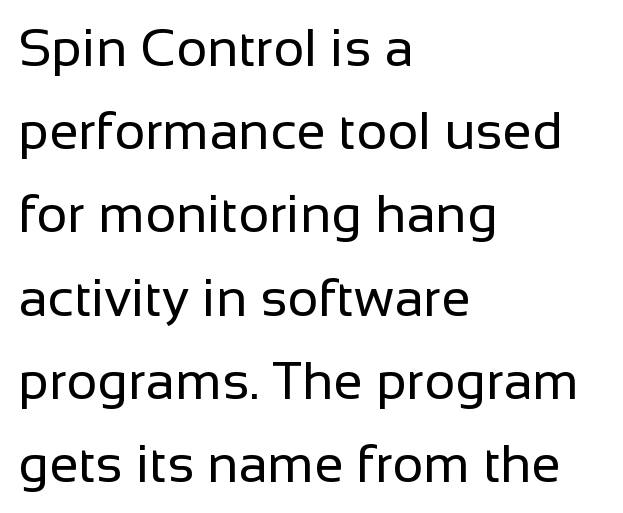
Q: Is the text bold? A: No.
Q: Is the text italic (slanted)? A: No, it is upright.
Q: Is the typeface a serif or a sans-serif typeface? A: Sans-serif.
Q: Is the text underlined? A: No.
Q: How is the paragraph aligned? A: Left-aligned.
Q: Is the spacing between letters normal or unusually wide? A: Normal.
Q: Is the spacing between lines tight, normal or loose? A: Normal.
Q: Width (condensed, normal, or wide)? A: Normal.
Q: Stroke contrast? A: Low.
Q: x-height? A: Medium.
Q: Monospaced? A: No.
